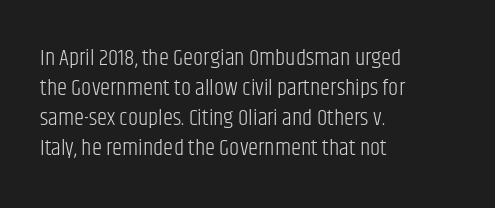
The image shows 23 px text type, upright; set left-aligned, normal line spacing (1.31x), normal letter spacing, not underlined.
